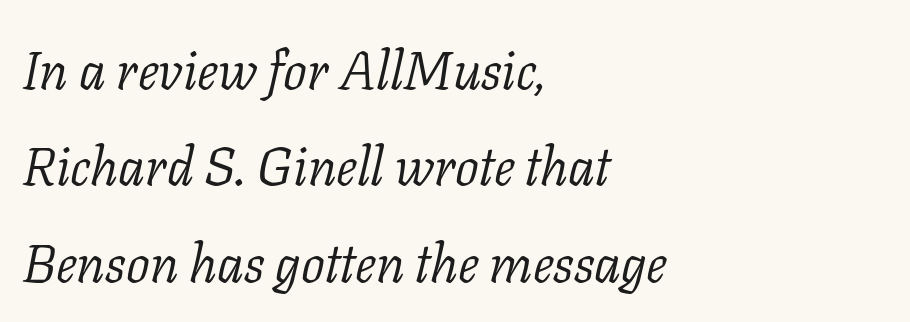
Q: Is the text bold? A: No.
Q: Is the text italic (slanted)? A: Yes, it leans right by about 11 degrees.
Q: Is the typeface a serif or a sans-serif typeface? A: Serif.
Q: Is the text underlined? A: No.
Q: How is the paragraph aligned? A: Left-aligned.
Q: Is the spacing between letters normal or unusually wide? A: Normal.
Q: Width (condensed, normal, or wide)? A: Normal.
Q: Stroke contrast? A: Low.
Q: x-height? A: Medium.
Q: Monospaced? A: No.
